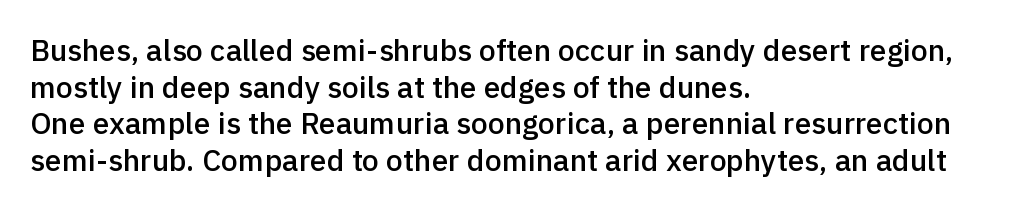
Q: Is the text bold? A: Semi-bold.
Q: Is the text italic (slanted)? A: No, it is upright.
Q: Is the typeface a serif or a sans-serif typeface? A: Sans-serif.
Q: Is the text underlined? A: No.
Q: How is the paragraph aligned? A: Left-aligned.
Q: Is the spacing between letters normal or unusually wide? A: Normal.
Q: Width (condensed, normal, or wide)? A: Normal.
Q: x-height? A: Medium.
Q: Monospaced? A: No.
